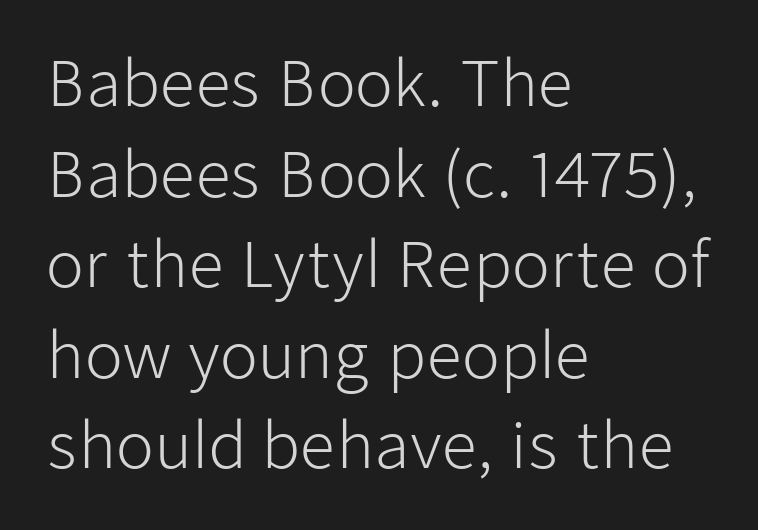
Q: Is the text bold? A: No.
Q: Is the text italic (slanted)? A: No, it is upright.
Q: Is the typeface a serif or a sans-serif typeface? A: Sans-serif.
Q: Is the text underlined? A: No.
Q: How is the paragraph aligned? A: Left-aligned.
Q: Is the spacing between letters normal or unusually wide? A: Normal.
Q: Is the spacing between lines tight, normal or loose? A: Normal.
Q: Width (condensed, normal, or wide)? A: Normal.
Q: Stroke contrast? A: Low.
Q: x-height? A: Medium.
Q: Monospaced? A: No.
